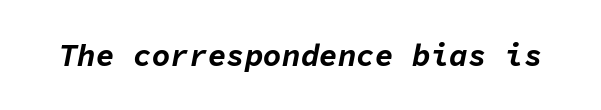
{"italic": "yes", "lean": "right", "slant_degrees": 11, "bold": "yes", "weight": "bold", "width": "normal", "stroke_contrast": "low", "x_height": "medium", "monospaced": "yes", "underline": "no", "letter_spacing": "normal", "letter_spacing_em": 0.0, "glyph_px": 31}
